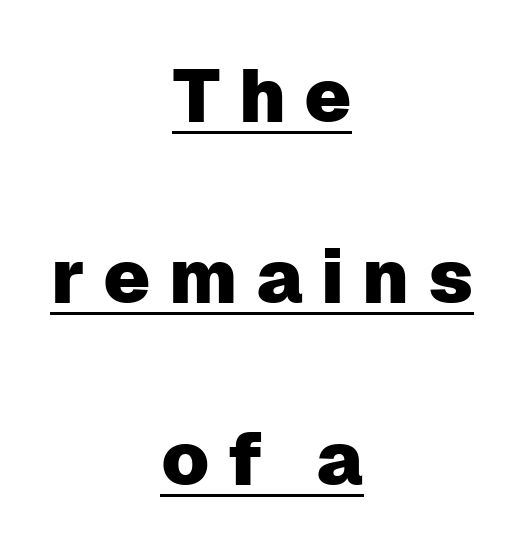
The image shows 75 px sans-serif type, upright; set centered, loose line spacing (2.42x), unusually wide letter spacing (+0.24 em), underlined; low stroke contrast and a medium x-height.
